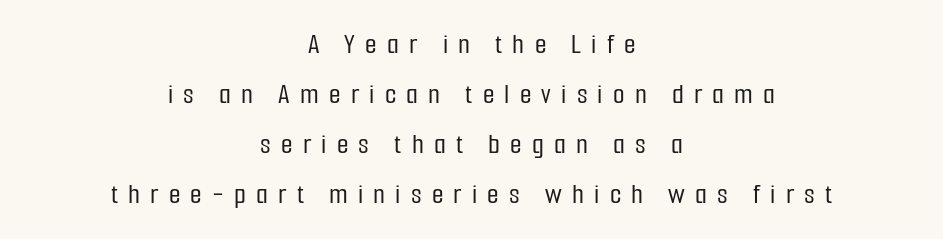
Q: Is the text italic (slanted)? A: No, it is upright.
Q: Is the typeface a serif or a sans-serif typeface? A: Sans-serif.
Q: Is the text underlined? A: No.
Q: How is the paragraph aligned? A: Centered.
Q: Is the spacing between letters normal or unusually wide? A: Unusually wide.
Q: Is the spacing between lines tight, normal or loose? A: Normal.
Q: Width (condensed, normal, or wide)? A: Condensed.
Q: Stroke contrast? A: Low.
Q: x-height? A: Medium.
Q: Monospaced? A: No.
